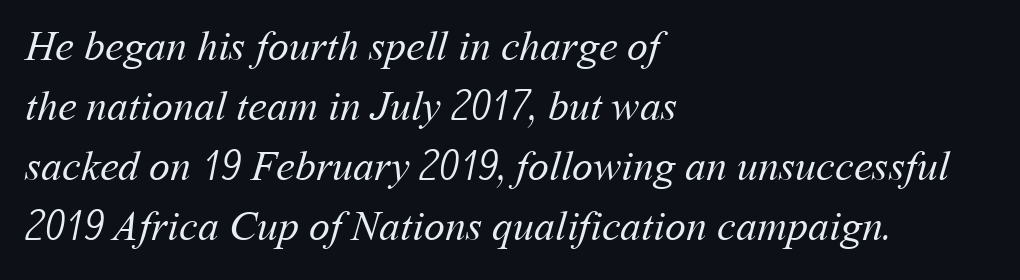
Q: Is the text bold? A: No.
Q: Is the text underlined? A: No.
Q: How is the paragraph aligned? A: Left-aligned.
Q: Is the spacing between letters normal or unusually wide? A: Normal.
Q: Is the spacing between lines tight, normal or loose? A: Normal.
Q: Width (condensed, normal, or wide)? A: Normal.
Q: Stroke contrast? A: Medium.
Q: x-height? A: Medium.
Q: Monospaced? A: No.
